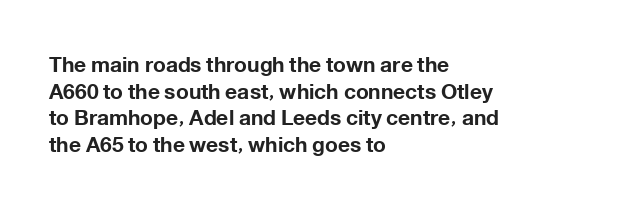
Q: Is the text bold? A: Yes.
Q: Is the text italic (slanted)? A: No, it is upright.
Q: Is the text underlined? A: No.
Q: How is the paragraph aligned? A: Left-aligned.
Q: Is the spacing between letters normal or unusually wide? A: Normal.
Q: Is the spacing between lines tight, normal or loose? A: Normal.
